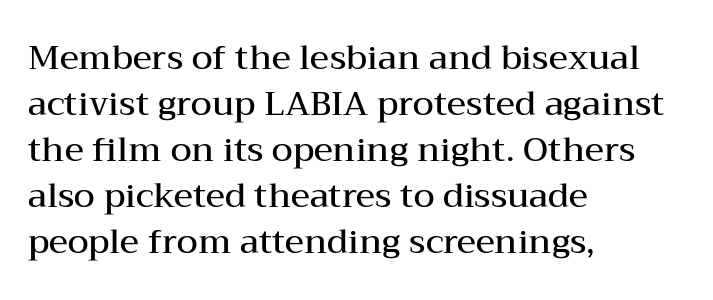
The letters stand upright; this is a roman face. The characters display serif detailing at their extremities. Beneath every word, the page is bare. The ragged edge is on the right, which tells us the setting is flush left. Think of a printed novel: that variable character pitch is what you see here. These lines carry some extra weight — a demibold, not a full bold.
